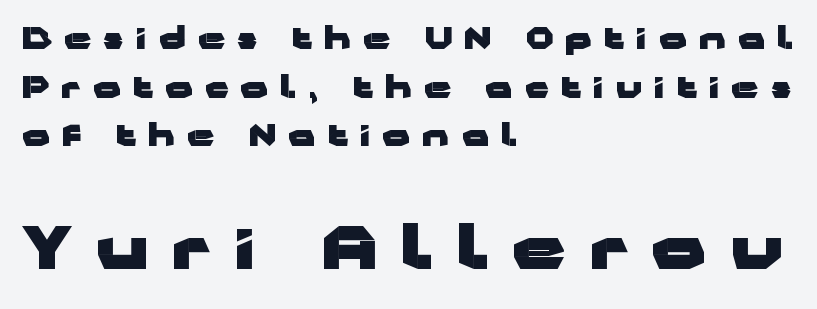
Q: Is the text bold? A: Yes.
Q: Is the text italic (slanted)? A: No, it is upright.
Q: Is the typeface a serif or a sans-serif typeface? A: Sans-serif.
Q: Is the text underlined? A: No.
Q: How is the paragraph aligned? A: Left-aligned.
Q: Is the spacing between letters normal or unusually wide? A: Unusually wide.
Q: Is the spacing between lines tight, normal or loose? A: Normal.
Q: Which block of text is set in a larger size, the first (top) or the second (bottom)? A: The second (bottom) one.
Q: Width (condensed, normal, or wide)? A: Wide.
Q: Stroke contrast? A: Low.
Q: x-height? A: Medium.
Q: Monospaced? A: No.
